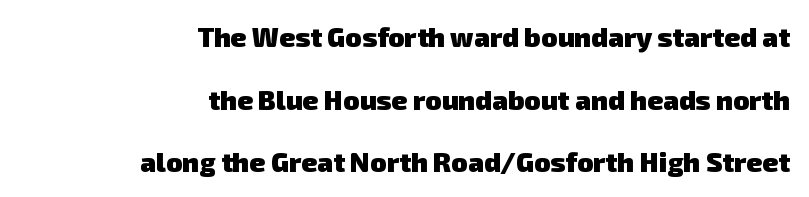
Anything drawn beneath the words? Only blank space. Airy leading. The font is running at its bold setting. The lines in this sample share a right terminus and differ only in where they begin. Standard letterfit; no display-style spreading of the glyphs.
